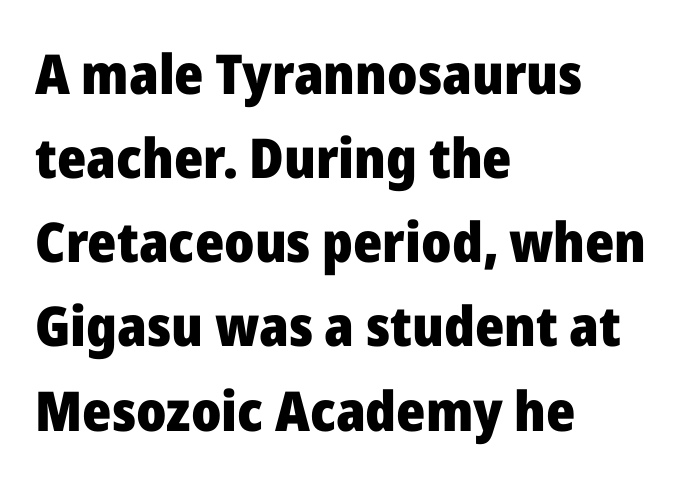
Horizontally, the lines are justified to the leading edge only. Heft: maximum for text — a bold. The words here are not underlined. Think of a printed novel: that variable character pitch is what you see here. Is there much room between lines? A standard amount, neither cramped nor airy. Inter-character spacing is left at the font's built-in metrics.
